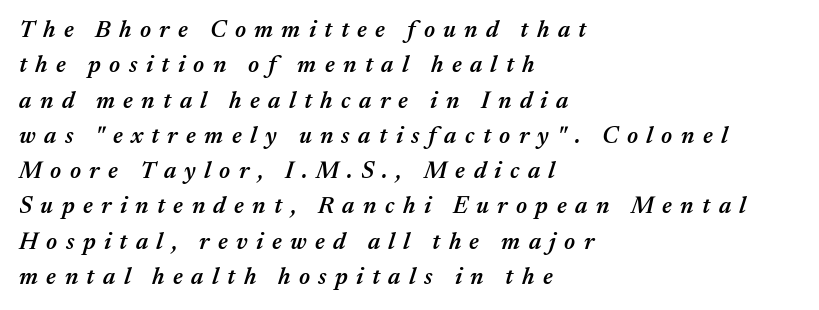
The image shows 24 px text type, italic (leaning right); set left-aligned, normal line spacing (1.47x), unusually wide letter spacing (+0.35 em), not underlined.
